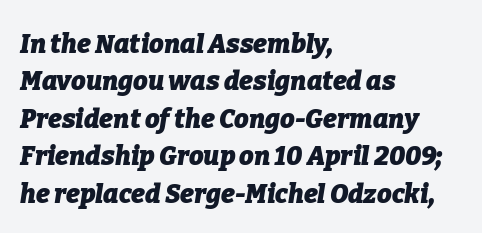
Just letters on the line, the space beneath them empty. The font is running at its bold setting. Vertical spacing — default. The font's italic variant was chosen for this text. A classic flush-left, rag-right setting is used for this passage. In terms of letterspacing, this is plain default setting.
